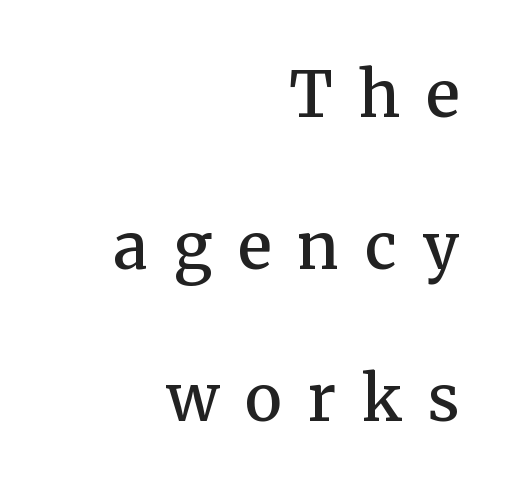
{"serif": "yes", "italic": "no", "bold": "semi", "weight": "semibold", "width": "normal", "stroke_contrast": "medium", "x_height": "medium", "monospaced": "no", "underline": "no", "align": "right", "line_spacing": "loose", "line_spacing_ratio": 2.41, "letter_spacing": "wide", "letter_spacing_em": 0.41, "glyph_px": 63}
